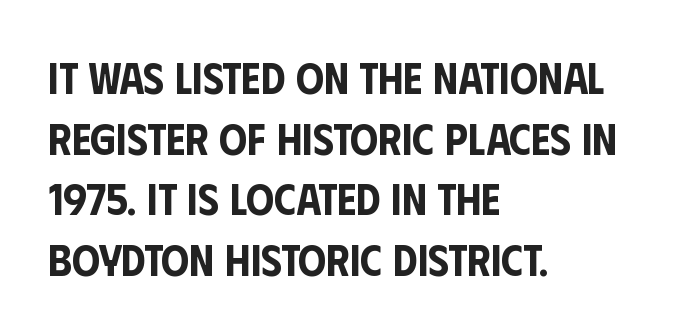
Q: Is the text italic (slanted)? A: No, it is upright.
Q: Is the typeface a serif or a sans-serif typeface? A: Sans-serif.
Q: Is the text underlined? A: No.
Q: How is the paragraph aligned? A: Left-aligned.
Q: Is the spacing between letters normal or unusually wide? A: Normal.
Q: Is the spacing between lines tight, normal or loose? A: Normal.
Q: Width (condensed, normal, or wide)? A: Condensed.
Q: Stroke contrast? A: Low.
Q: x-height? A: Large.
Q: Monospaced? A: No.
